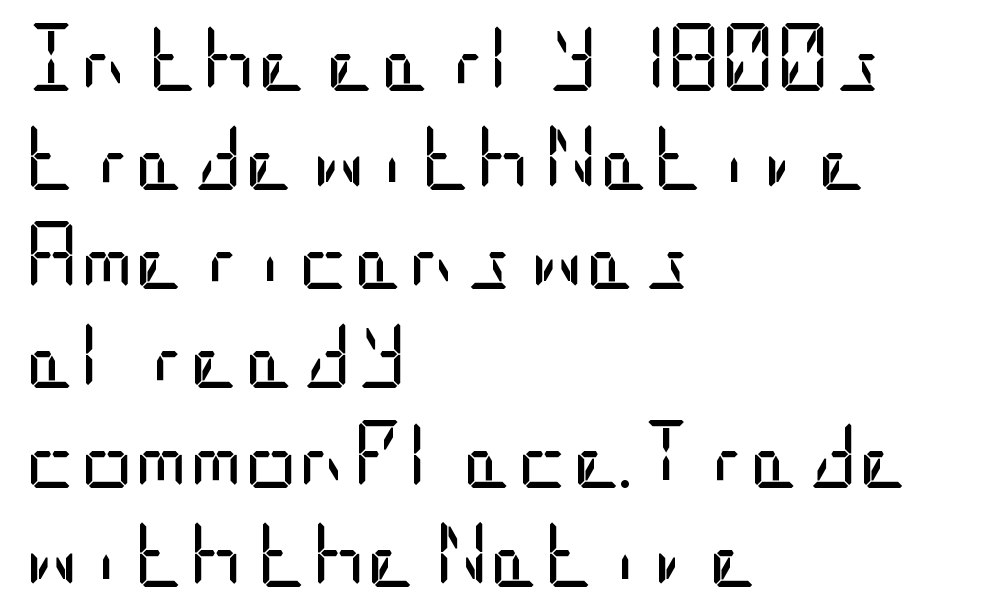
Q: Is the text bold? A: No.
Q: Is the text italic (slanted)? A: No, it is upright.
Q: Is the typeface a serif or a sans-serif typeface? A: Sans-serif.
Q: Is the text underlined? A: No.
Q: How is the paragraph aligned? A: Left-aligned.
Q: Is the spacing between letters normal or unusually wide? A: Normal.
Q: Is the spacing between lines tight, normal or loose? A: Normal.
Q: Width (condensed, normal, or wide)? A: Condensed.
Q: Stroke contrast? A: Low.
Q: x-height? A: Large.
